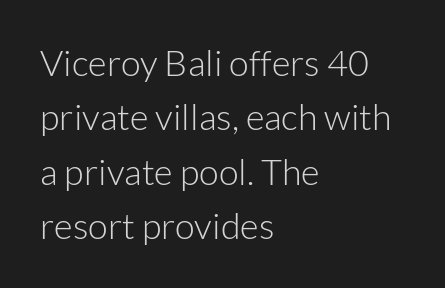
The space beneath each line is pristine and unruled. Interline gaps are of average width in this sample. The letters stand upright; this is a roman face. The passage is arranged the way most books set body copy — flush left.
